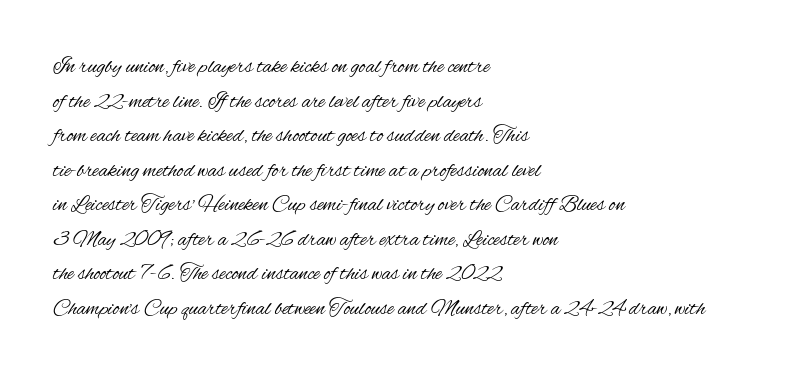
Which margin do the lines hug? The left one — the right edge is uneven. Summary of vertical rhythm: regular, with standard interline spacing. These glyphs show unthickened strokes, regular width or finer. The rendering keeps characters at their native spacing. The gap between lines stays unmarked.
